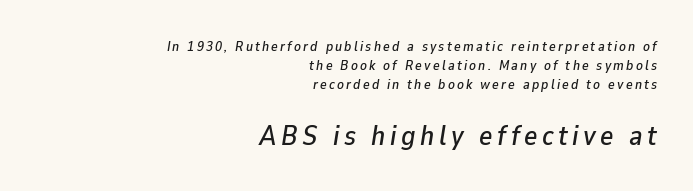
The image shows 28 px text type, italic (leaning right); set right-aligned, normal line spacing (1.37x), not underlined; the second (bottom) block is 2.0x larger; low stroke contrast and a medium x-height.
